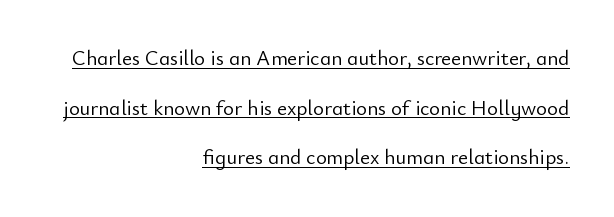
Q: Is the text bold? A: No.
Q: Is the text italic (slanted)? A: No, it is upright.
Q: Is the text underlined? A: Yes.
Q: How is the paragraph aligned? A: Right-aligned.
Q: Is the spacing between letters normal or unusually wide? A: Normal.
Q: Is the spacing between lines tight, normal or loose? A: Loose.
